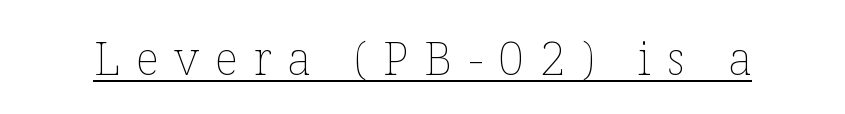
{"italic": "no", "bold": "no", "weight": "thin", "width": "normal", "stroke_contrast": "low", "x_height": "medium", "monospaced": "no", "underline": "yes", "letter_spacing": "wide", "letter_spacing_em": 0.34, "glyph_px": 46}
